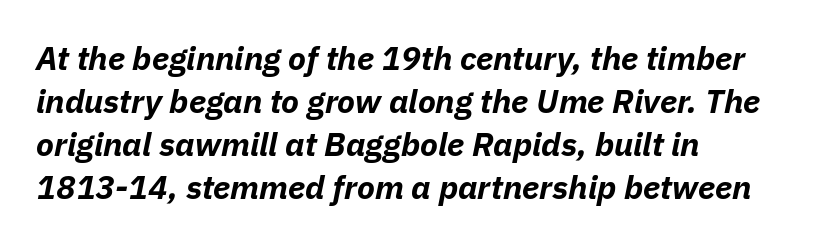
The image shows 33 px bold type, italic (leaning right); set left-aligned, normal line spacing (1.3x), normal letter spacing, not underlined; low stroke contrast and a medium x-height.
